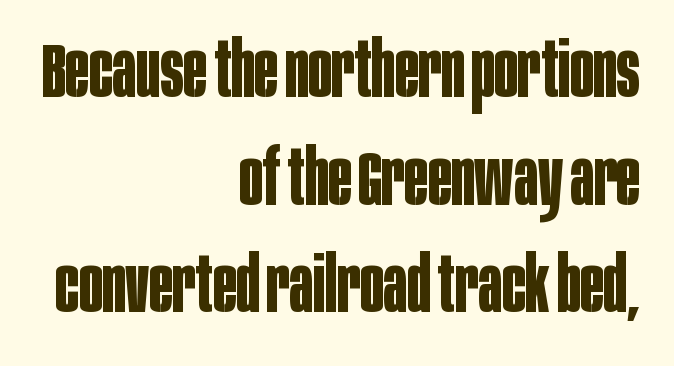
Lines of text with bare space underneath. The letters advance in unequal steps, a hallmark of proportional type. Weight check: bold — yes, fully. Is the block centered? No — it sits flush against the right margin. The font's upright variant was chosen for this text. The glyphs in this specimen are sans serif.
